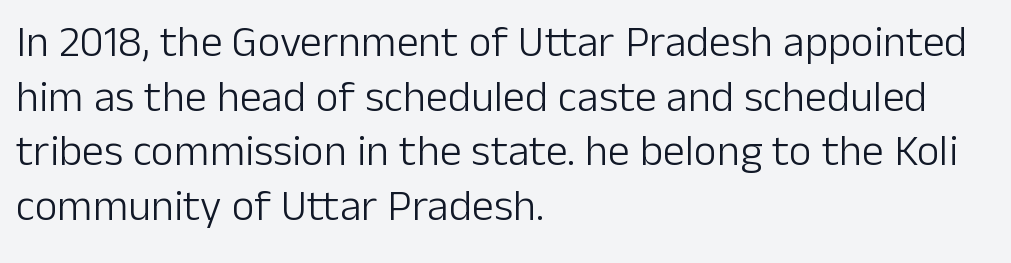
Tall strokes in this sample are plumb rather than angled. No chunkiness to these letters — they're not bold. Look at the tracking — it's just the regular setting, nothing added. Look at the bottom of the vertical strokes: they stop flat, with no serifs.
